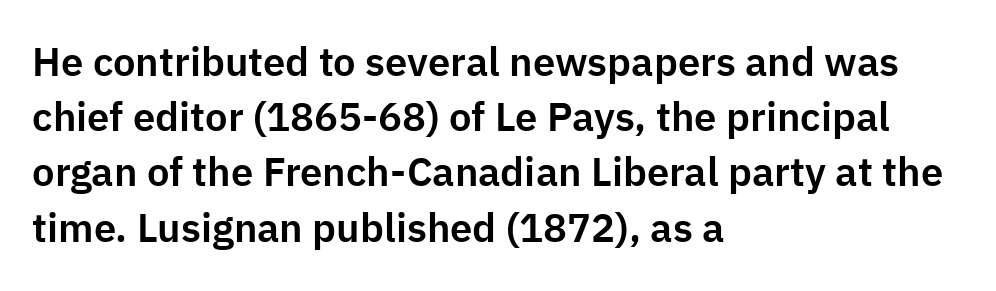
Q: Is the text italic (slanted)? A: No, it is upright.
Q: Is the typeface a serif or a sans-serif typeface? A: Sans-serif.
Q: Is the text underlined? A: No.
Q: How is the paragraph aligned? A: Left-aligned.
Q: Is the spacing between letters normal or unusually wide? A: Normal.
Q: Is the spacing between lines tight, normal or loose? A: Normal.
Q: Width (condensed, normal, or wide)? A: Normal.
Q: Stroke contrast? A: Low.
Q: x-height? A: Medium.
Q: Monospaced? A: No.
